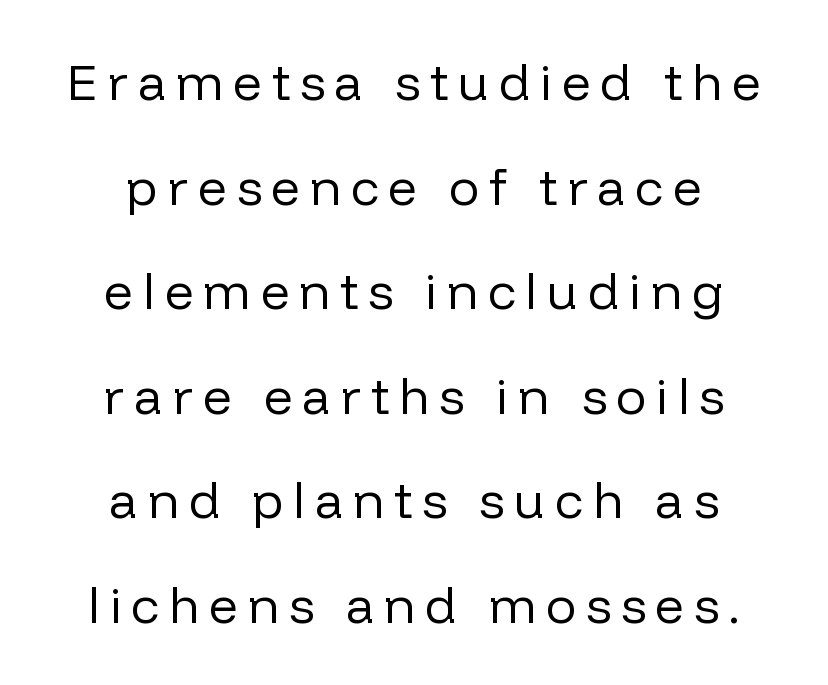
The image shows 51 px regular-weight sans-serif type, upright; set centered, loose line spacing (2.05x), not underlined; low stroke contrast and a medium x-height.
